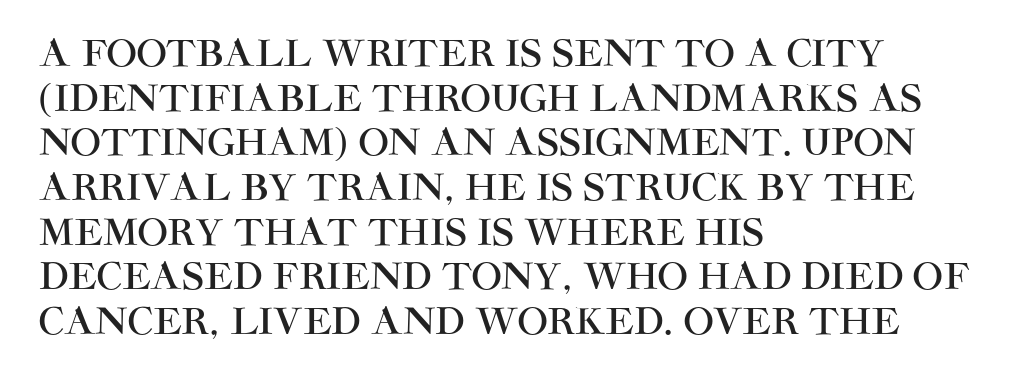
The zone under the glyphs is completely vacant. These lines are composed in type without serifs. The text block is weighted toward the left margin, trailing off unevenly rightward. Italic? Not at all — the glyphs are vertical. Think of a printed novel: that variable character pitch is what you see here. The face used here is rendered with its standard letterfit.
